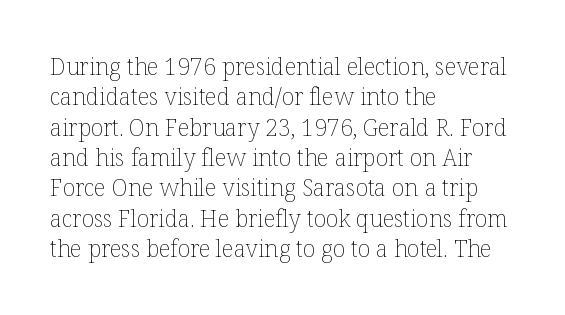
{"italic": "no", "bold": "no", "underline": "no", "align": "left", "line_spacing": "normal", "line_spacing_ratio": 1.32, "letter_spacing": "normal", "letter_spacing_em": 0.0, "glyph_px": 23}
